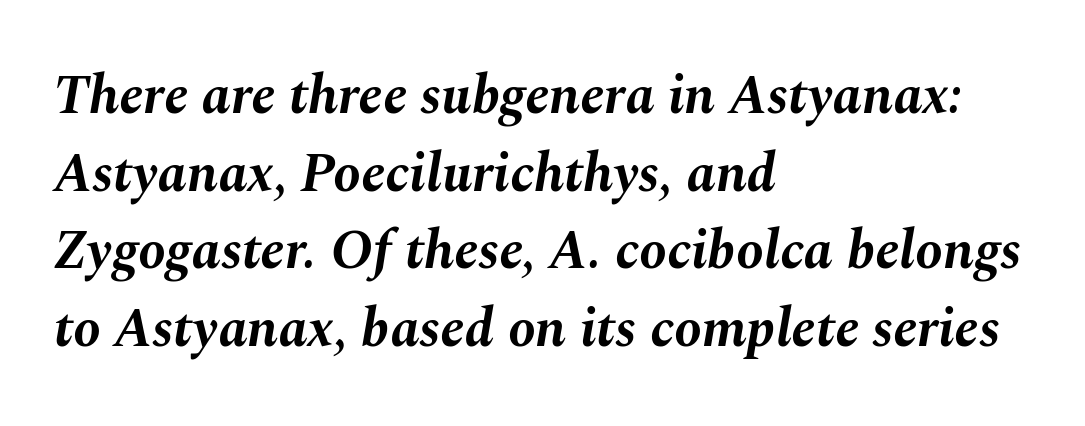
The rows are spaced the way most documents space them. The rendering keeps characters at their native spacing. Check the space under the baseline: it is left empty. Each line starts at the same left margin while the right side varies. These words are printed bold, with thick strokes throughout. Tall strokes in this sample are angled rather than plumb.
